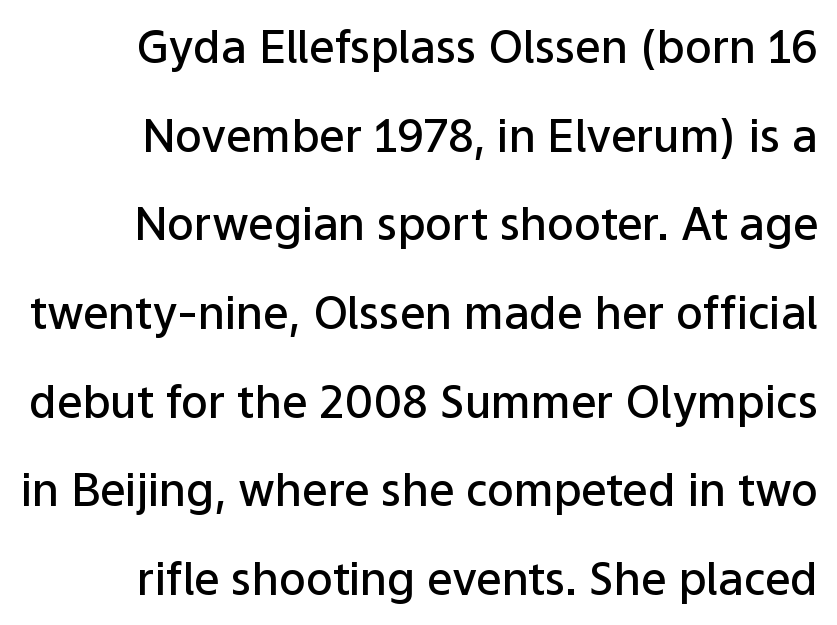
The face used here is rendered with its standard letterfit. Every character sits straight up, as roman type does. Think of a printed novel: that variable character pitch is what you see here. Are there feet on the stems? There aren't — it's a sans. Nobody drew a line under any word here.
